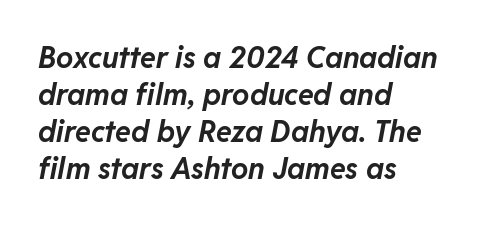
The image shows 29 px bold type, italic (leaning right); set left-aligned, normal line spacing (1.28x), normal letter spacing, not underlined; low stroke contrast and a medium x-height.
